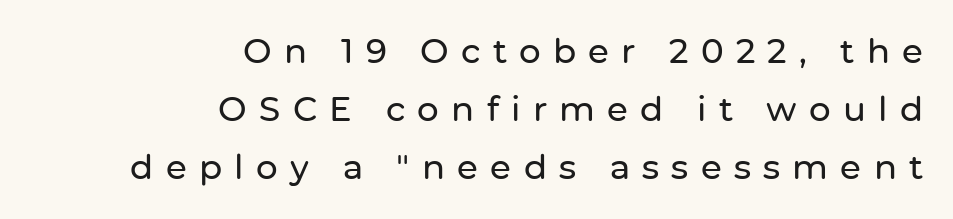
Q: Is the text italic (slanted)? A: No, it is upright.
Q: Is the typeface a serif or a sans-serif typeface? A: Sans-serif.
Q: Is the text underlined? A: No.
Q: How is the paragraph aligned? A: Right-aligned.
Q: Is the spacing between letters normal or unusually wide? A: Unusually wide.
Q: Width (condensed, normal, or wide)? A: Normal.
Q: Stroke contrast? A: Low.
Q: x-height? A: Medium.
Q: Monospaced? A: No.
